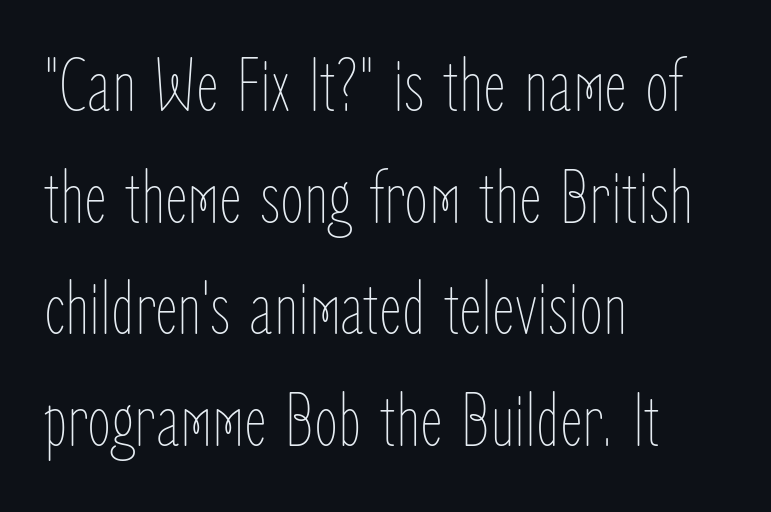
The image shows 78 px thin, condensed type, upright; set left-aligned, normal line spacing (1.43x), normal letter spacing, not underlined; low stroke contrast and a medium x-height.
